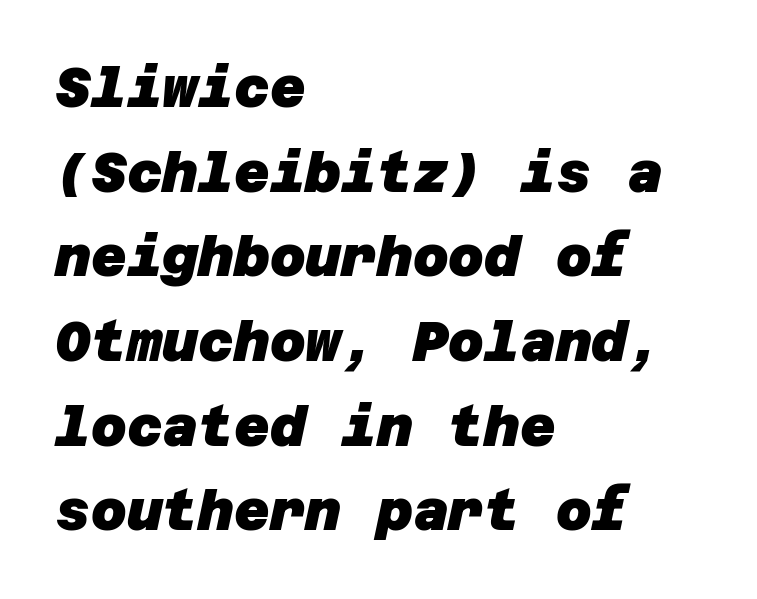
The image shows 55 px heavy sans-serif type; set left-aligned, normal line spacing (1.54x), normal letter spacing, not underlined; low stroke contrast and a large x-height.
